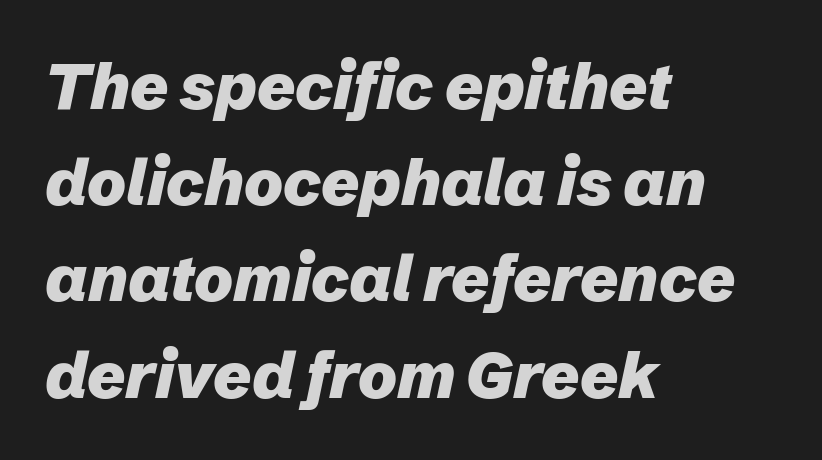
The image shows 65 px heavy type, italic (leaning right); set left-aligned, normal line spacing (1.48x), normal letter spacing, not underlined; low stroke contrast and a medium x-height.
